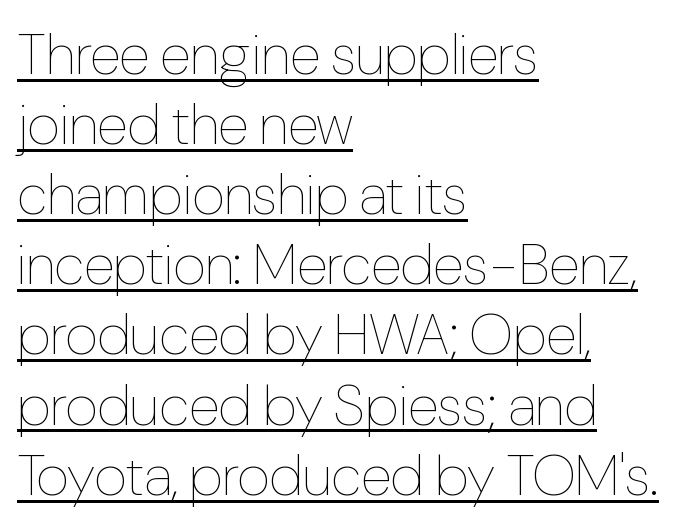
The type is set solid horizontally, with unmodified tracking. The compositor pushed each line to the left boundary. It's the straight-up-and-down kind of type. Notice how a bar underscores the lettering throughout.
